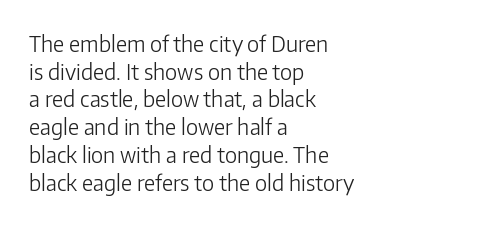
Q: Is the text bold? A: No.
Q: Is the text italic (slanted)? A: No, it is upright.
Q: Is the text underlined? A: No.
Q: How is the paragraph aligned? A: Left-aligned.
Q: Is the spacing between letters normal or unusually wide? A: Normal.
Q: Is the spacing between lines tight, normal or loose? A: Normal.
